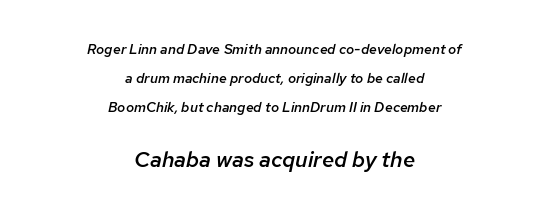
The image shows 22 px text type, italic (leaning right); set centered, loose line spacing (2.07x), normal letter spacing, not underlined; the second (bottom) block is 1.57x larger.
